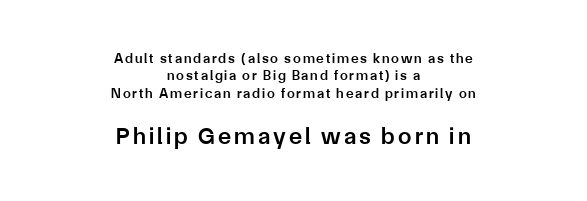
Is there any slant? The stems are plumb. The block sitting lower on the canvas is the one with enlarged characters. Notice the strokes are somewhat thickened but not fully heavy: this is a semibold. Visually the block forms a symmetrical silhouette, jagged on both flanks.
